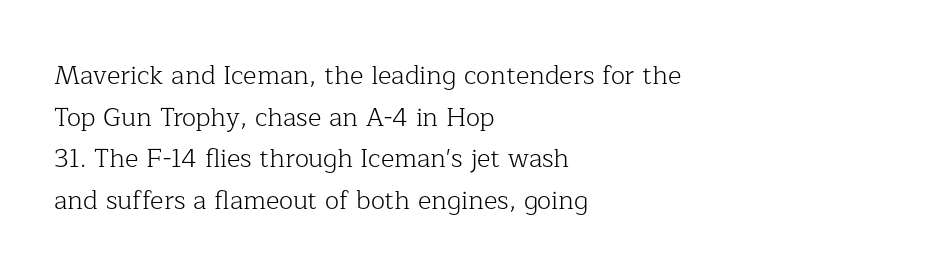
The image shows 26 px text type, upright; set left-aligned, normal line spacing (1.6x), normal letter spacing, not underlined.
